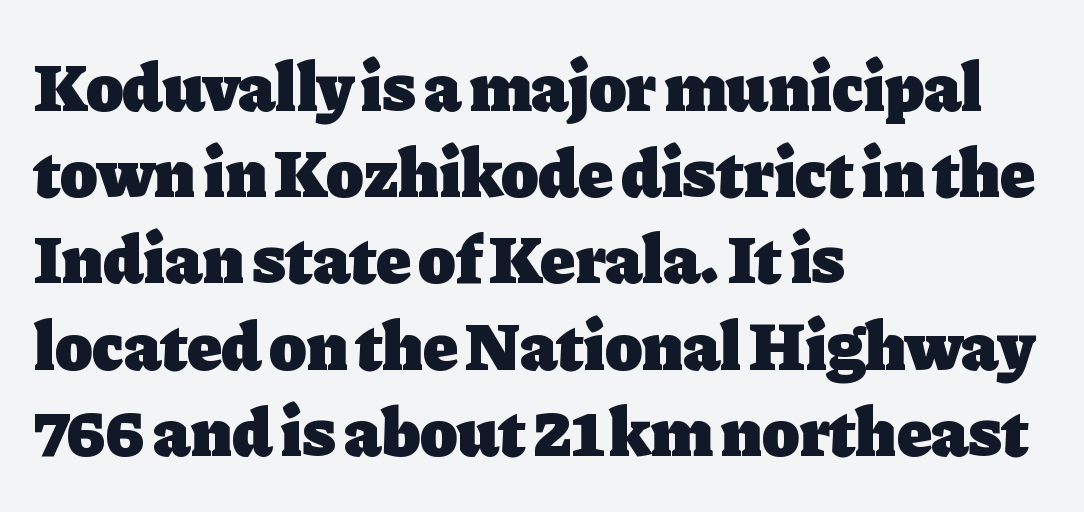
Q: Is the text bold? A: Yes.
Q: Is the text italic (slanted)? A: No, it is upright.
Q: Is the typeface a serif or a sans-serif typeface? A: Serif.
Q: Is the text underlined? A: No.
Q: How is the paragraph aligned? A: Left-aligned.
Q: Is the spacing between letters normal or unusually wide? A: Normal.
Q: Is the spacing between lines tight, normal or loose? A: Normal.
Q: Width (condensed, normal, or wide)? A: Normal.
Q: Stroke contrast? A: Low.
Q: x-height? A: Medium.
Q: Monospaced? A: No.
